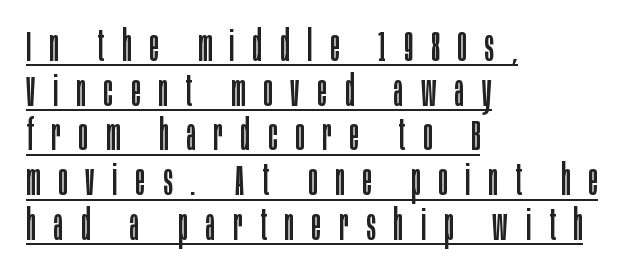
Q: Is the text bold? A: No.
Q: Is the text italic (slanted)? A: No, it is upright.
Q: Is the typeface a serif or a sans-serif typeface? A: Sans-serif.
Q: Is the text underlined? A: Yes.
Q: How is the paragraph aligned? A: Left-aligned.
Q: Is the spacing between letters normal or unusually wide? A: Unusually wide.
Q: Is the spacing between lines tight, normal or loose? A: Tight.
Q: Width (condensed, normal, or wide)? A: Condensed.
Q: Stroke contrast? A: Low.
Q: x-height? A: Large.
Q: Monospaced? A: No.
